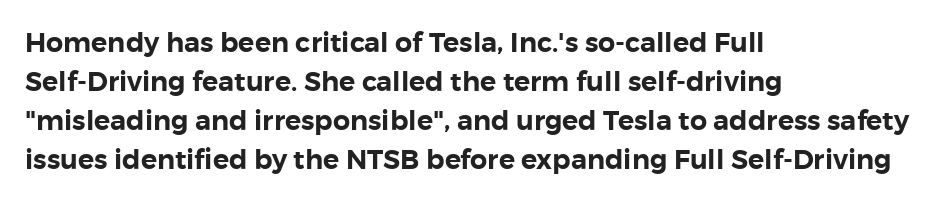
The image shows 27 px text type, upright; set left-aligned, normal line spacing (1.45x), normal letter spacing, not underlined.
